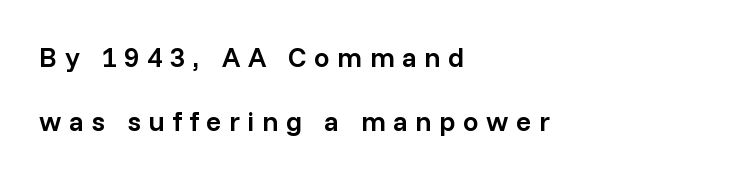
The image shows 28 px semibold sans-serif type, upright; set left-aligned, loose line spacing (2.3x), unusually wide letter spacing (+0.27 em), not underlined; low stroke contrast and a medium x-height.
